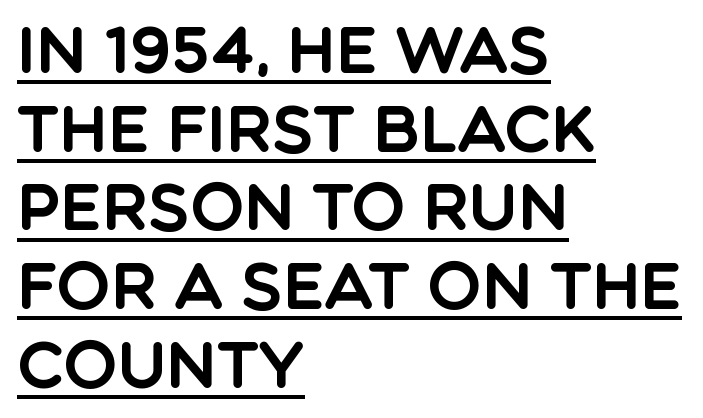
The image shows 64 px sans-serif type, upright; set left-aligned, line spacing 1.23x, normal letter spacing, underlined; a large x-height.
